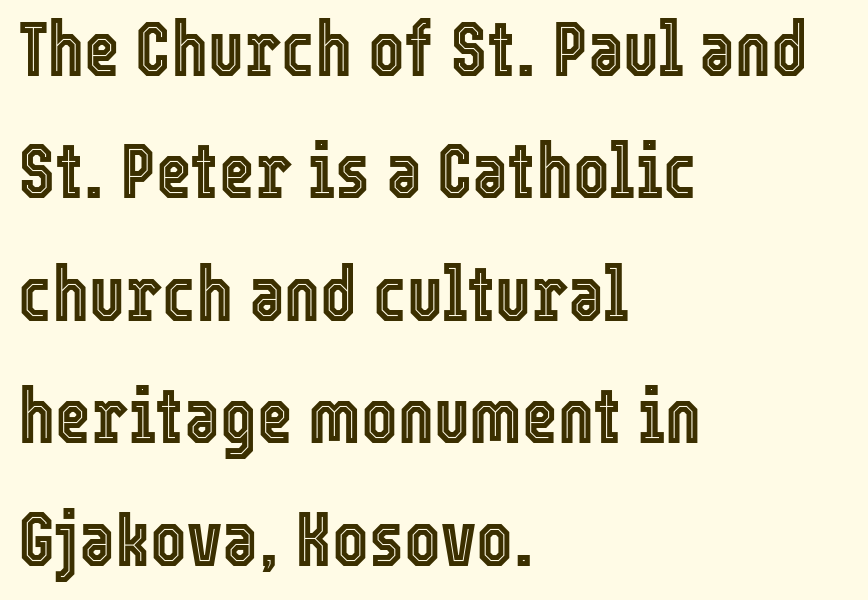
The image shows 77 px condensed type, upright; set left-aligned, normal line spacing (1.59x), normal letter spacing, not underlined; a medium x-height.
